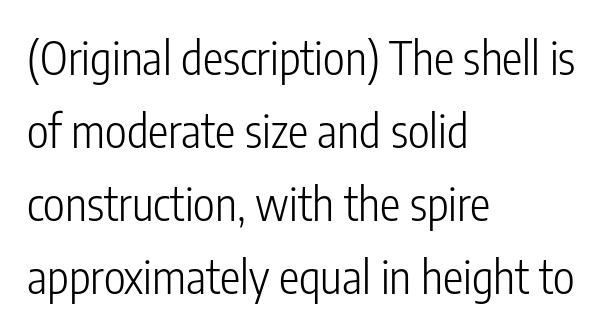
{"serif": "no", "italic": "no", "bold": "no", "weight": "light", "width": "condensed", "stroke_contrast": "low", "x_height": "medium", "monospaced": "no", "underline": "no", "align": "left", "line_spacing": "normal", "line_spacing_ratio": 1.59, "letter_spacing": "normal", "letter_spacing_em": 0.0, "glyph_px": 46}
